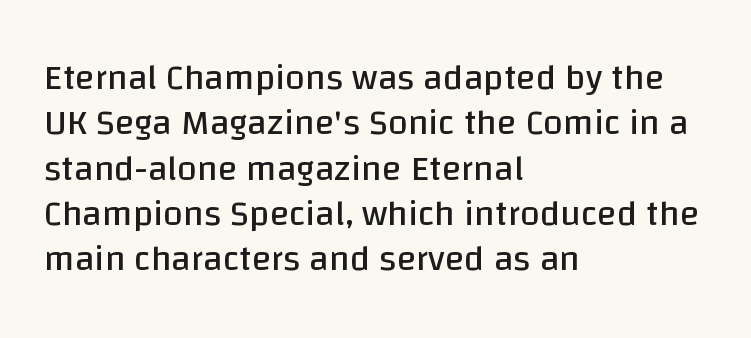
The image shows 36 px regular-weight sans-serif type, upright; set left-aligned, normal line spacing (1.26x), normal letter spacing, not underlined; low stroke contrast and a large x-height.
